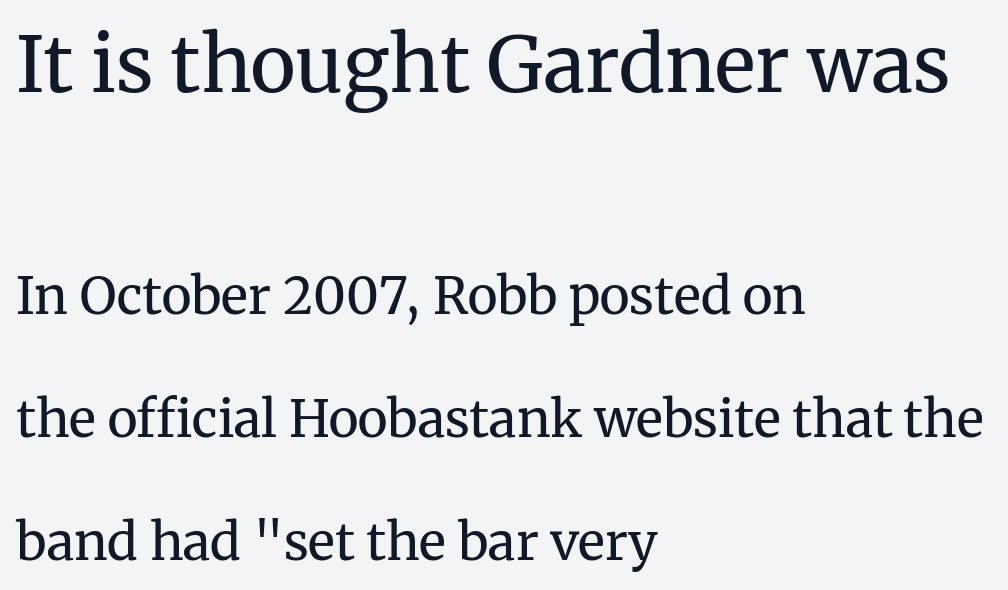
Unbolded letterforms with no extra heft. There is no visible air inserted between adjacent glyphs. You could not count columns in this text — the font is proportionally spaced. Bigger letters appear in the top chunk; the bottom chunk is reduced. The type sits square on the baseline with zero lean. Clear beneath every line of the passage.
